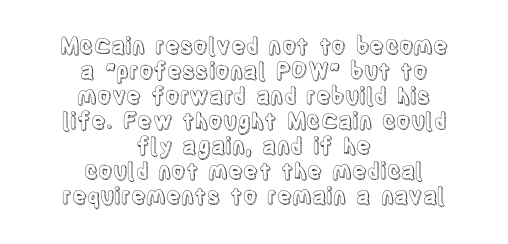
Q: Is the text italic (slanted)? A: No, it is upright.
Q: Is the text underlined? A: No.
Q: How is the paragraph aligned? A: Centered.
Q: Is the spacing between letters normal or unusually wide? A: Normal.
Q: Is the spacing between lines tight, normal or loose? A: Tight.
